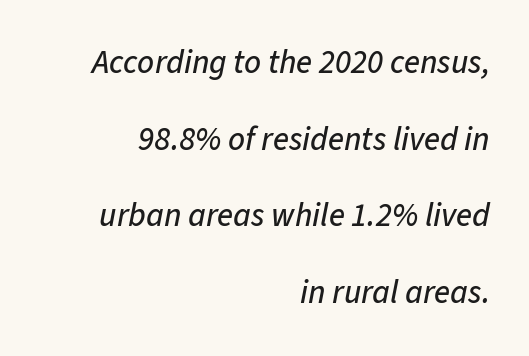
Character widths vary here, with narrow letters taking less room than wide ones. An italicized treatment has been applied to the whole sample. Short note: letters normally spaced. Each row of text sits above clean, open space. Quick note: interline space is abundant.
